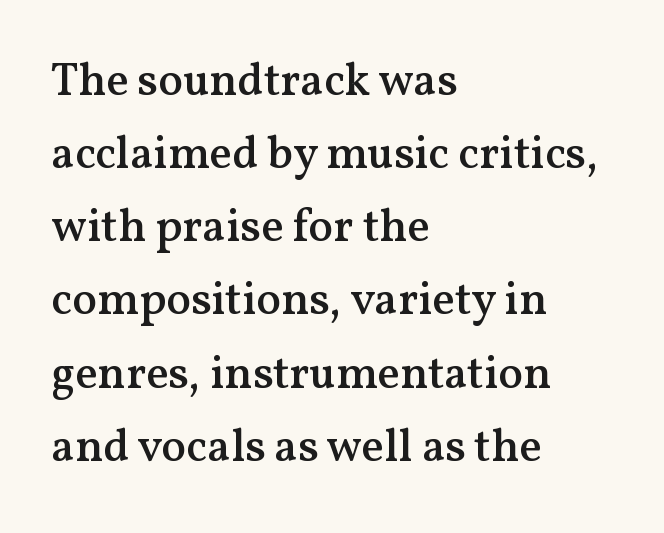
Q: Is the text bold? A: Semi-bold.
Q: Is the text italic (slanted)? A: No, it is upright.
Q: Is the typeface a serif or a sans-serif typeface? A: Serif.
Q: Is the text underlined? A: No.
Q: How is the paragraph aligned? A: Left-aligned.
Q: Is the spacing between letters normal or unusually wide? A: Normal.
Q: Is the spacing between lines tight, normal or loose? A: Normal.
Q: Width (condensed, normal, or wide)? A: Normal.
Q: Stroke contrast? A: Medium.
Q: x-height? A: Medium.
Q: Monospaced? A: No.
